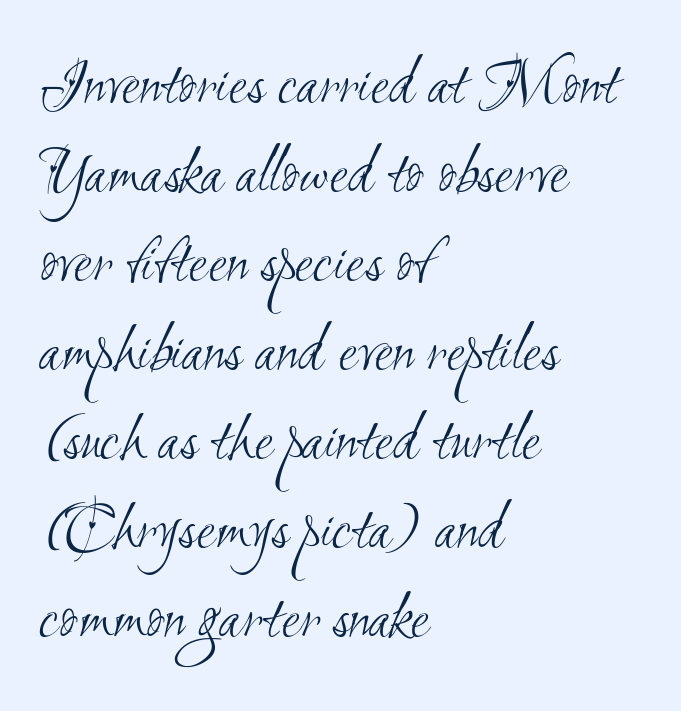
The image shows 68 px light, condensed sans-serif type; set left-aligned, normal line spacing (1.31x), normal letter spacing, not underlined; medium stroke contrast and a small x-height.
